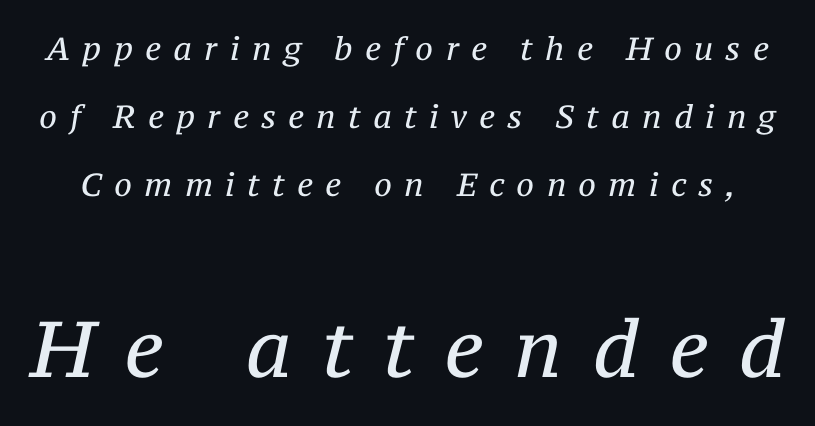
Tracking here is generous; glyphs stand well apart from one another. The rendering uses natural spacing where letterforms have individual widths. Italic: yes, the glyphs are oblique. Bold? No — there's no thickening of the strokes.
